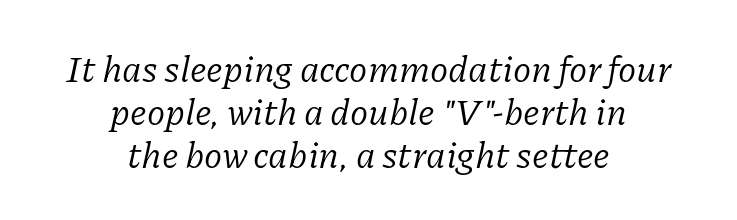
Look at the tracking — it's just the regular setting, nothing added. To sum up the face: it has serifs. Descenders are the only things crossing below the line. A typesetter would mark this as italic. Unbolded letterforms with no extra heft.
